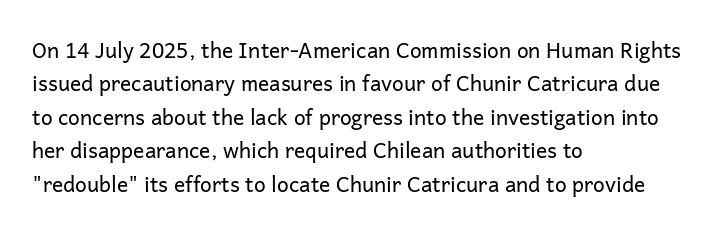
The image shows 21 px text type, upright; set left-aligned, normal line spacing (1.59x), normal letter spacing, not underlined.
